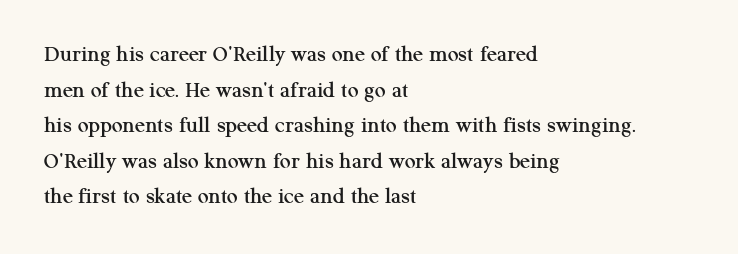
The lettering holds an erect, upright posture throughout. Inter-character spacing is left at the font's built-in metrics. The glyphs are unaccompanied by any horizontal stroke below them. Horizontal alignment here is leftward, the default for most running prose. Is there much room between lines? A standard amount, neither cramped nor airy.
